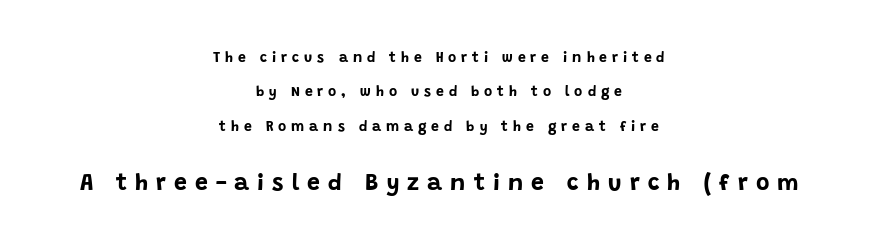
The more generous point size was reserved for the lower chunk. Pretty heavy lettering here — definitely bold. The vertical gap from one line to the next is large. The area under the type is left untouched. Casual observation: everything's sitting right in the middle. These lines were composed using upright roman letters.
